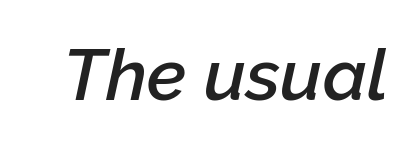
Q: Is the text bold? A: Semi-bold.
Q: Is the text italic (slanted)? A: Yes, it leans right by about 12 degrees.
Q: Is the text underlined? A: No.
Q: Is the spacing between letters normal or unusually wide? A: Normal.
Q: Width (condensed, normal, or wide)? A: Normal.
Q: Stroke contrast? A: Low.
Q: x-height? A: Medium.
Q: Monospaced? A: No.
